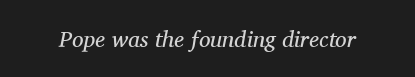
{"italic": "yes", "lean": "right", "slant_degrees": 11, "bold": "no", "underline": "no", "letter_spacing": "normal", "letter_spacing_em": 0.0, "glyph_px": 23}
